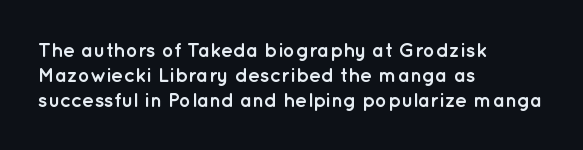
{"italic": "no", "bold": "yes", "underline": "no", "align": "left", "line_spacing_ratio": 1.24, "letter_spacing": "normal", "letter_spacing_em": 0.0, "glyph_px": 20}
